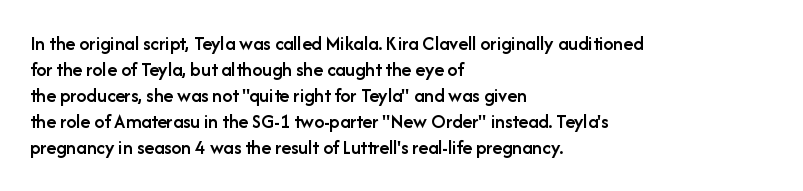
The image shows 20 px text type, upright; set left-aligned, normal line spacing (1.3x), normal letter spacing, not underlined.
